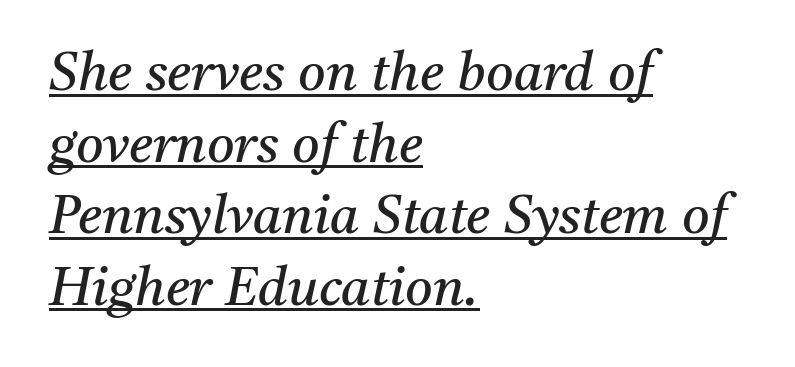
Spacing verdict: proportional, widths tailored to each character. You can see a thin bar hugging the bottom of the glyphs. Each new line begins a customary step beneath the previous one. No chunkiness to these letters — they're not bold. Casual observation: everything's shoved over to the left. The tracking reads as untouched default to a designer's eye.
